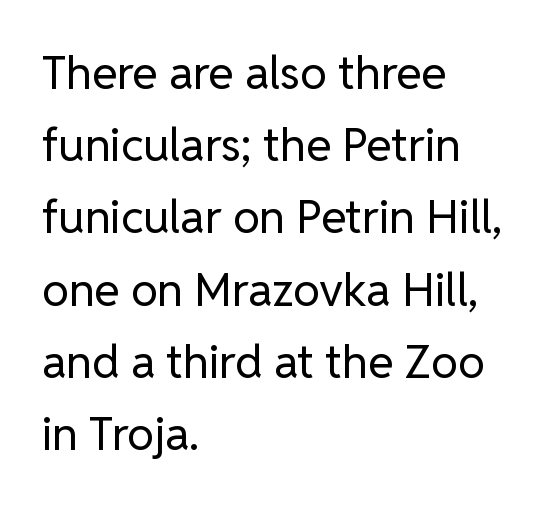
{"serif": "no", "italic": "no", "bold": "no", "weight": "regular", "width": "normal", "stroke_contrast": "low", "x_height": "medium", "monospaced": "no", "underline": "no", "align": "left", "line_spacing": "normal", "line_spacing_ratio": 1.57, "letter_spacing": "normal", "letter_spacing_em": 0.0, "glyph_px": 46}
